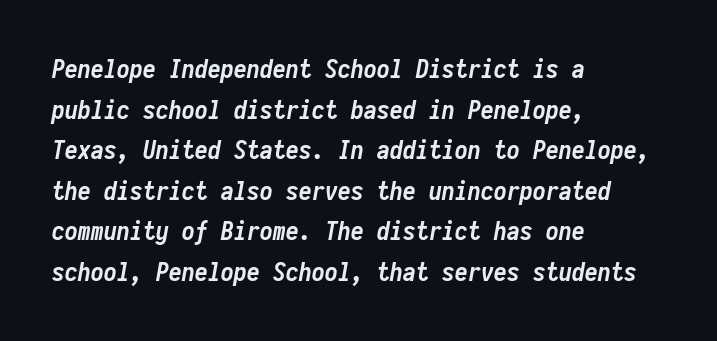
The image shows 26 px bold type, italic (leaning right); set left-aligned, normal line spacing (1.56x), normal letter spacing, not underlined.
